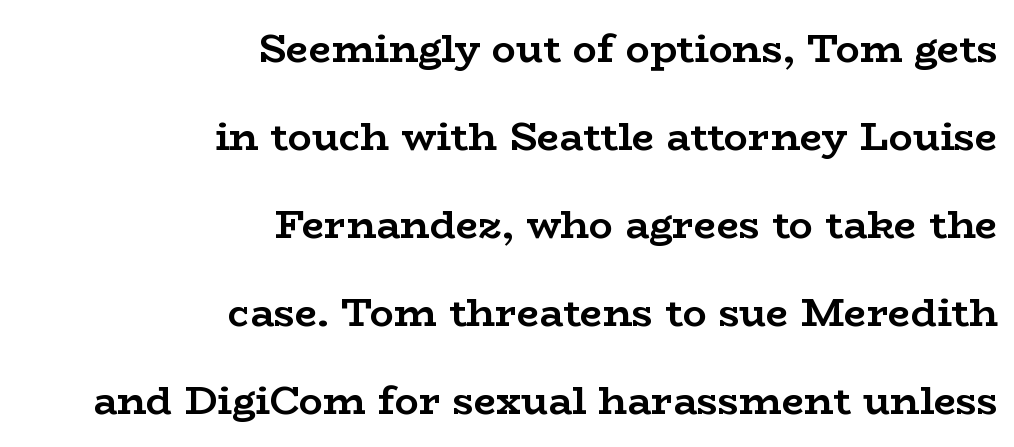
The image shows 40 px semibold, wide serif type, upright; set right-aligned, loose line spacing (2.2x), normal letter spacing, not underlined; low stroke contrast and a medium x-height.
